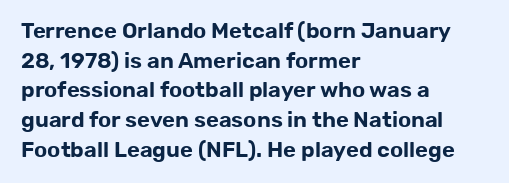
The passage shown stacks its lines at a standard gap. Look at the tracking — it's just the regular setting, nothing added. A typesetter would mark this as roman, not italic. Underlining? Definitely not there. One-word summary of the alignment: left.
